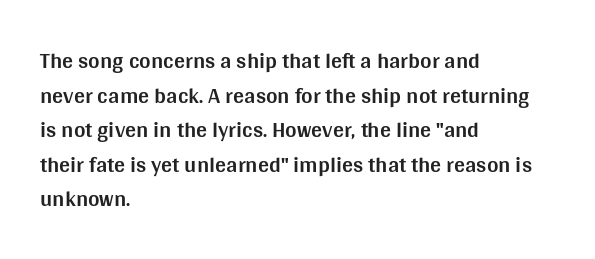
This sample uses an upright cut, with every glyph sitting square on the baseline. Whoever set this chose a conventional vertical rhythm. Students, note that the glyphs here touch the page at normal intervals. Strokes here are thick enough to call this a true bold.
